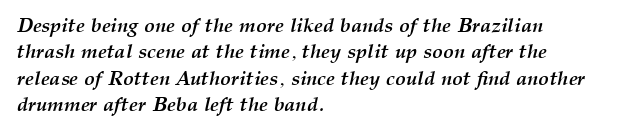
Q: Is the text bold? A: Yes.
Q: Is the text italic (slanted)? A: Yes, it leans right by about 12 degrees.
Q: Is the text underlined? A: No.
Q: How is the paragraph aligned? A: Left-aligned.
Q: Is the spacing between letters normal or unusually wide? A: Normal.
Q: Is the spacing between lines tight, normal or loose? A: Normal.
